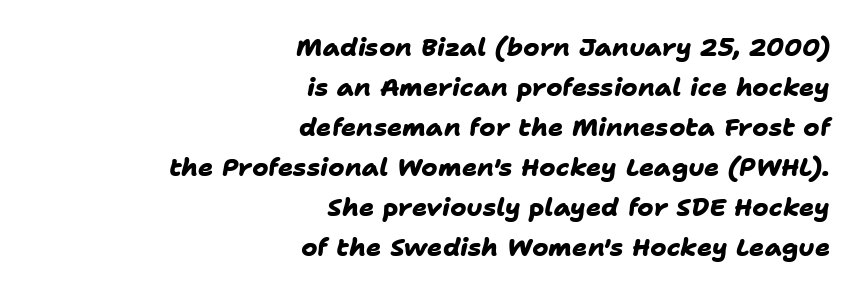
{"bold": "yes", "underline": "no", "align": "right", "line_spacing": "normal", "line_spacing_ratio": 1.6, "letter_spacing": "normal", "letter_spacing_em": 0.0, "glyph_px": 25}
